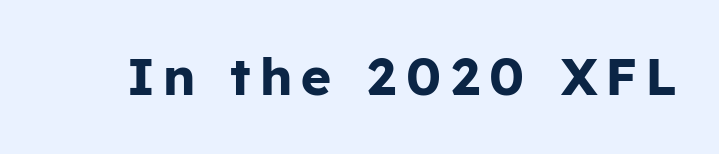
The image shows 52 px bold sans-serif type, upright; set not underlined; low stroke contrast and a medium x-height.
